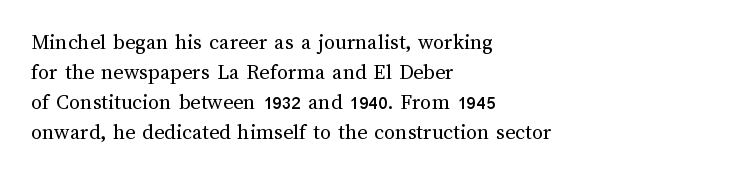
The image shows 22 px text type, upright; set left-aligned, normal line spacing (1.37x), normal letter spacing, not underlined.
